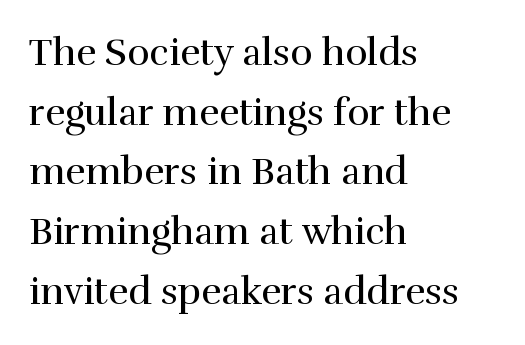
The image shows 38 px regular-weight serif type, upright; set left-aligned, normal line spacing (1.57x), normal letter spacing, not underlined; a medium x-height.
